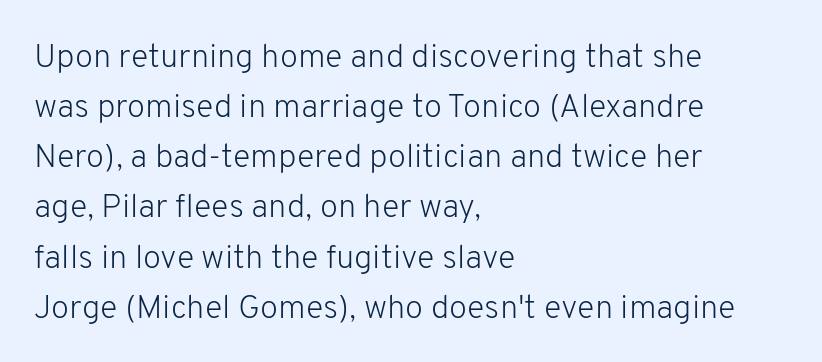
The image shows 33 px light sans-serif type, upright; set left-aligned, normal line spacing (1.52x), normal letter spacing, not underlined; low stroke contrast and a medium x-height.
